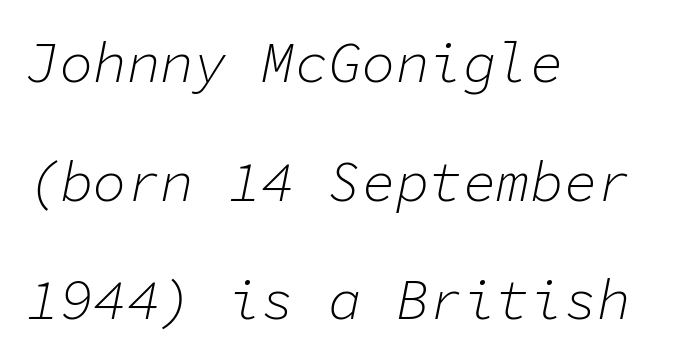
The image shows 56 px light type, italic (leaning right), monospaced; set left-aligned, loose line spacing (2.12x), normal letter spacing, not underlined; low stroke contrast and a medium x-height.
